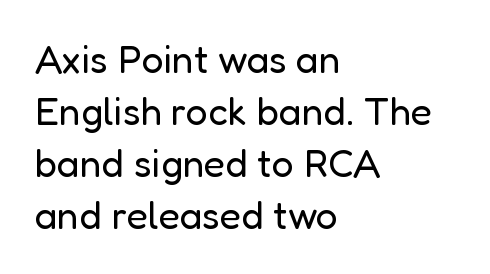
Line spacing here is normal. Posture: upright roman. You could not count columns in this text — the font is proportionally spaced. The line texture is even and compact thanks to regular tracking. Only glyphs here, with clear space below each row. Serif or sans? Sans — the stroke terminals are bare.
